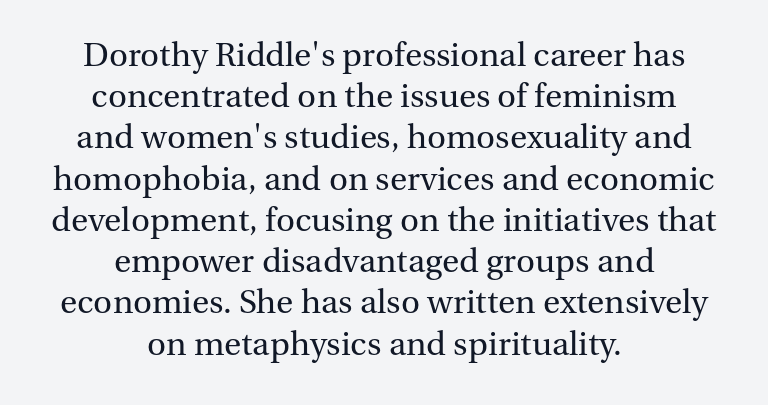
The image shows 33 px regular-weight serif type, upright; set centered, normal line spacing (1.25x), normal letter spacing, not underlined; medium stroke contrast and a medium x-height.
